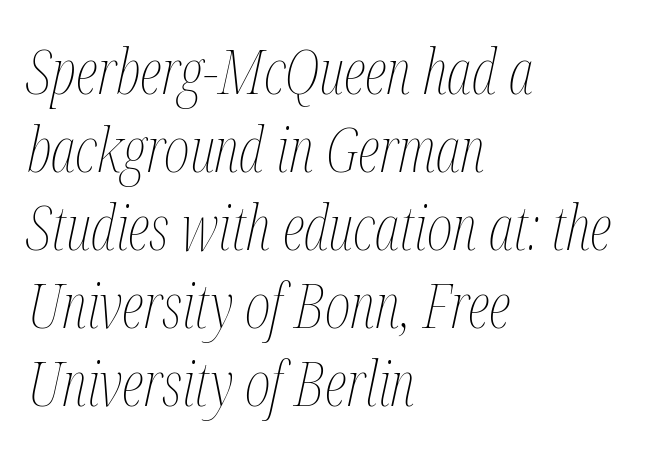
The image shows 62 px thin, condensed type, italic (leaning right); set left-aligned, normal line spacing (1.26x), normal letter spacing, not underlined; medium stroke contrast and a medium x-height.
